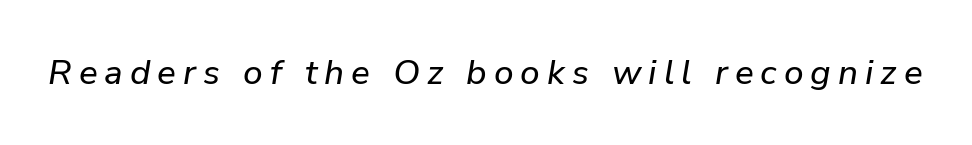
Q: Is the text italic (slanted)? A: Yes, it leans right by about 9 degrees.
Q: Is the text underlined? A: No.
Q: Is the spacing between letters normal or unusually wide? A: Unusually wide.
Q: Width (condensed, normal, or wide)? A: Normal.
Q: Stroke contrast? A: Low.
Q: x-height? A: Medium.
Q: Monospaced? A: No.
